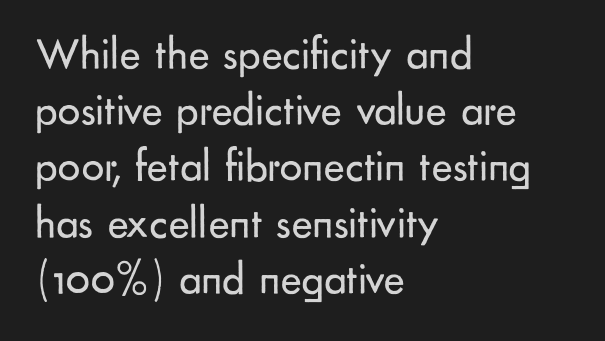
{"serif": "no", "italic": "no", "bold": "no", "weight": "regular", "width": "normal", "stroke_contrast": "low", "x_height": "small", "monospaced": "no", "underline": "no", "align": "left", "line_spacing": "normal", "line_spacing_ratio": 1.25, "letter_spacing": "normal", "letter_spacing_em": 0.0, "glyph_px": 45}
